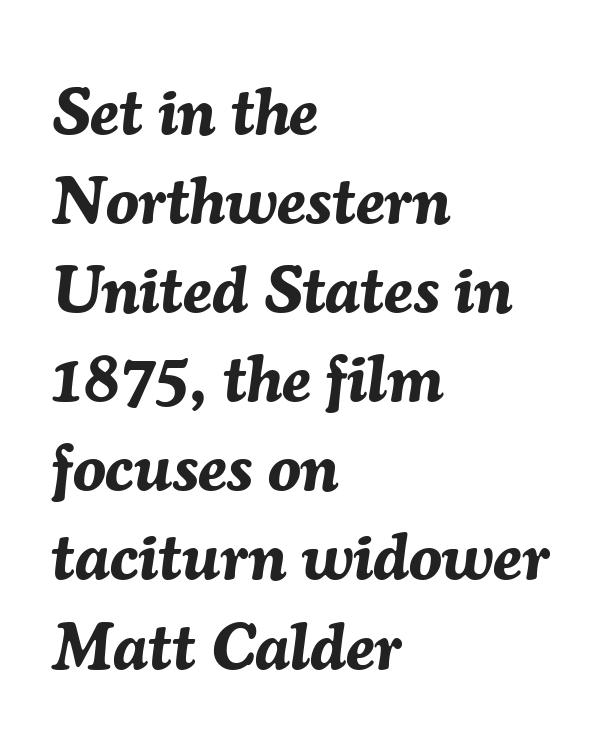
{"italic": "yes", "lean": "right", "slant_degrees": 7, "bold": "yes", "weight": "bold", "width": "normal", "stroke_contrast": "medium", "x_height": "medium", "monospaced": "no", "underline": "no", "align": "left", "line_spacing": "normal", "line_spacing_ratio": 1.35, "letter_spacing": "normal", "letter_spacing_em": 0.0, "glyph_px": 66}
